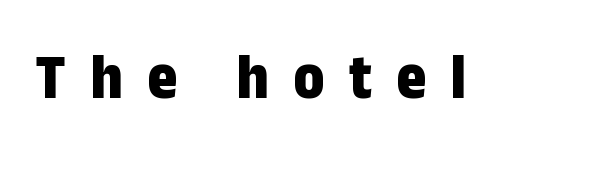
{"serif": "no", "italic": "no", "bold": "yes", "weight": "bold", "width": "condensed", "stroke_contrast": "low", "x_height": "medium", "monospaced": "no", "underline": "no", "letter_spacing": "wide", "letter_spacing_em": 0.38, "glyph_px": 64}
